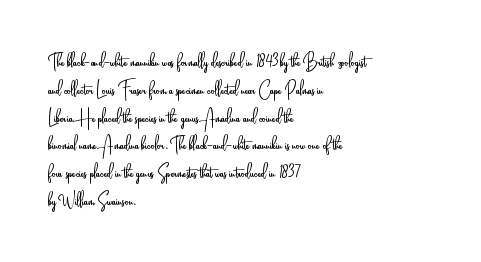
Q: Is the text bold? A: No.
Q: Is the text underlined? A: No.
Q: How is the paragraph aligned? A: Left-aligned.
Q: Is the spacing between letters normal or unusually wide? A: Normal.
